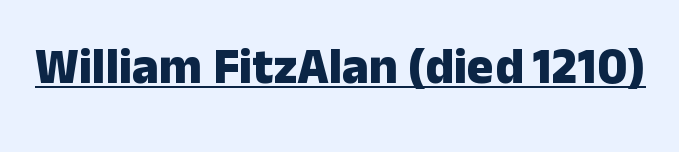
Heft: maximum for text — a bold. Looks like regular typesetting: each glyph gets only the width it needs. What kind of face is this? One without serifs — a sans. The axis of the letterforms is exactly vertical. Underlined type. How are the letters spaced? Ordinarily, with no added tracking.
